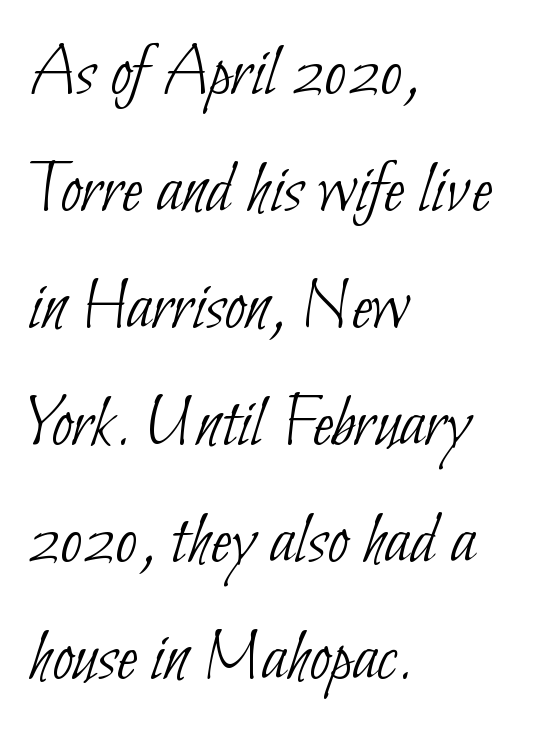
Q: Is the text bold? A: No.
Q: Is the typeface a serif or a sans-serif typeface? A: Sans-serif.
Q: Is the text underlined? A: No.
Q: How is the paragraph aligned? A: Left-aligned.
Q: Is the spacing between letters normal or unusually wide? A: Normal.
Q: Is the spacing between lines tight, normal or loose? A: Normal.
Q: Width (condensed, normal, or wide)? A: Condensed.
Q: Stroke contrast? A: Low.
Q: x-height? A: Small.
Q: Monospaced? A: No.
